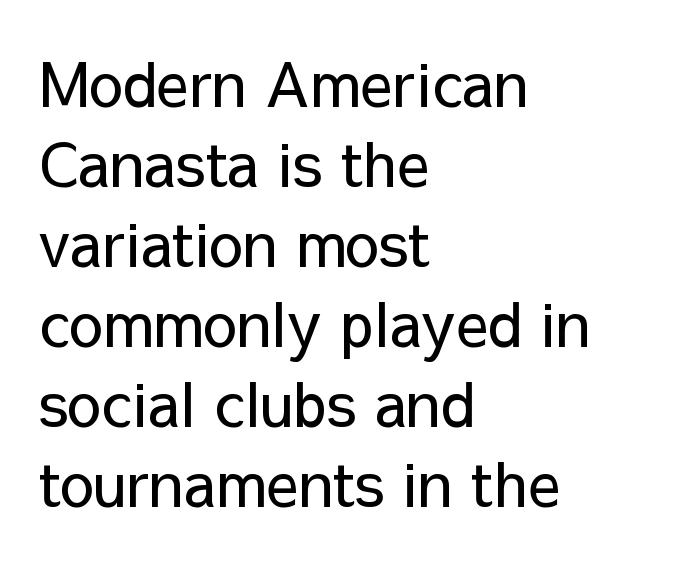
Q: Is the text bold? A: No.
Q: Is the text italic (slanted)? A: No, it is upright.
Q: Is the typeface a serif or a sans-serif typeface? A: Sans-serif.
Q: Is the text underlined? A: No.
Q: How is the paragraph aligned? A: Left-aligned.
Q: Is the spacing between letters normal or unusually wide? A: Normal.
Q: Is the spacing between lines tight, normal or loose? A: Normal.
Q: Width (condensed, normal, or wide)? A: Normal.
Q: Stroke contrast? A: Low.
Q: x-height? A: Medium.
Q: Monospaced? A: No.
